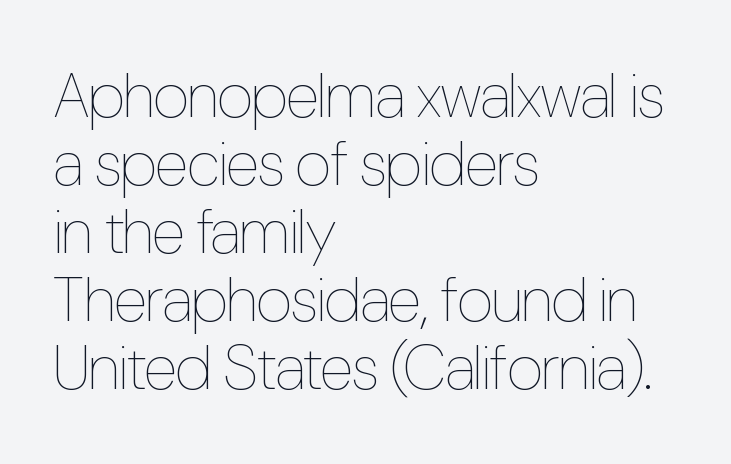
The image shows 63 px thin, condensed type, upright; set left-aligned, tight line spacing (1.08x), normal letter spacing, not underlined; low stroke contrast and a medium x-height.
